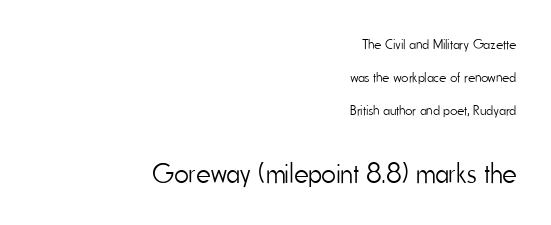
Widely set lines give the paragraph a tall, airy silhouette. These lines stack with their right ends in a neat column. The rendering shows plain stroke endings on the letterforms — a sans-serif design. Summary of weight: not heavy and not bold. The type sits square on the baseline with zero lean. Character widths vary here, with narrow letters taking less room than wide ones.
